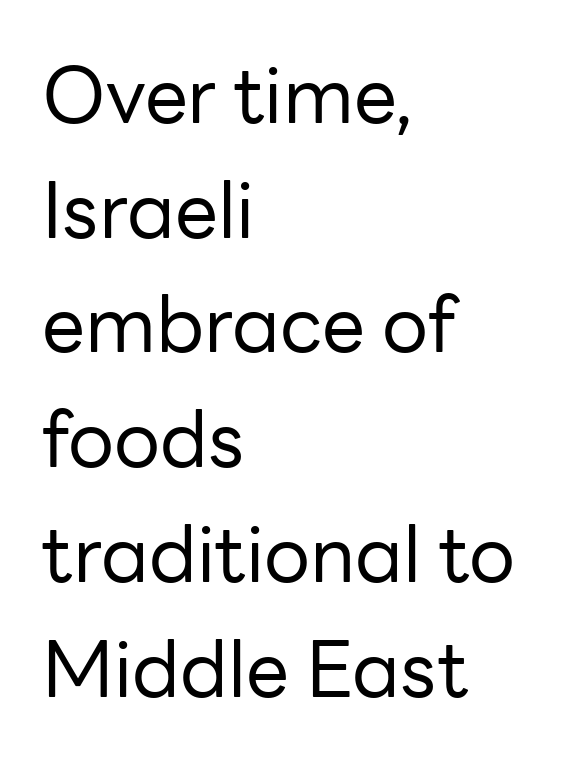
The image shows 77 px regular-weight sans-serif type, upright; set left-aligned, normal line spacing (1.49x), normal letter spacing, not underlined; low stroke contrast and a medium x-height.
